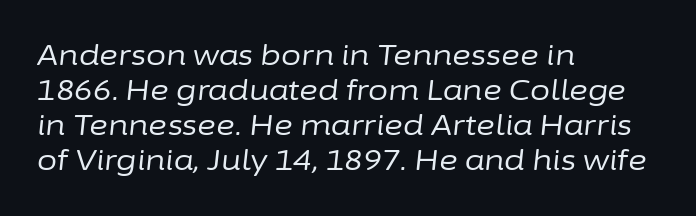
Q: Is the text bold? A: No.
Q: Is the text italic (slanted)? A: Yes, it leans right by about 6 degrees.
Q: Is the text underlined? A: No.
Q: How is the paragraph aligned? A: Left-aligned.
Q: Is the spacing between letters normal or unusually wide? A: Normal.
Q: Width (condensed, normal, or wide)? A: Normal.
Q: Stroke contrast? A: Low.
Q: x-height? A: Medium.
Q: Monospaced? A: No.
